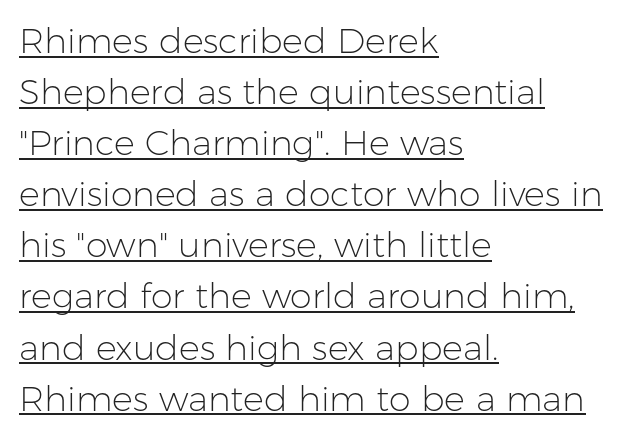
These lines keep a tight, regular rhythm from letter to letter. One-word summary of the alignment: left. Notice how the stems are strictly vertical — no italics here. Serifs: no, the terminals of the letterforms are clean. Stroke mass is kept to a normal reading level or below.
